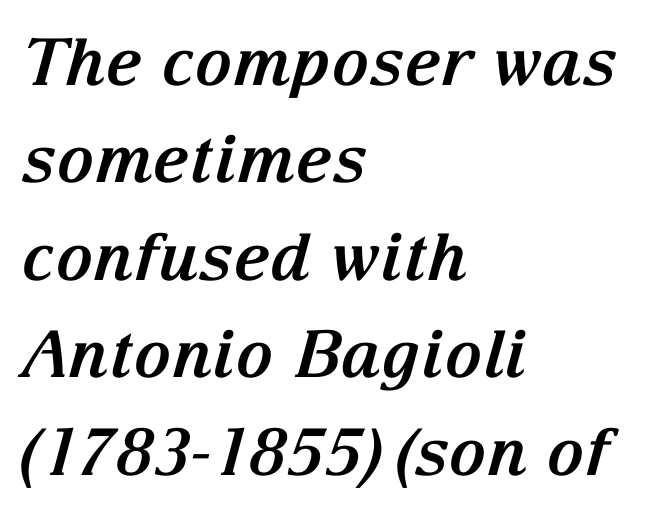
Q: Is the text bold? A: Yes.
Q: Is the text italic (slanted)? A: Yes, it leans right by about 15 degrees.
Q: Is the typeface a serif or a sans-serif typeface? A: Serif.
Q: Is the text underlined? A: No.
Q: How is the paragraph aligned? A: Left-aligned.
Q: Is the spacing between letters normal or unusually wide? A: Normal.
Q: Is the spacing between lines tight, normal or loose? A: Normal.
Q: Width (condensed, normal, or wide)? A: Normal.
Q: Stroke contrast? A: Medium.
Q: x-height? A: Medium.
Q: Monospaced? A: No.
